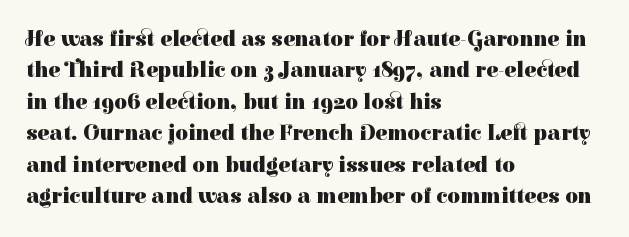
The image shows 22 px bold type, upright; set left-aligned, normal line spacing (1.43x), normal letter spacing, not underlined.
